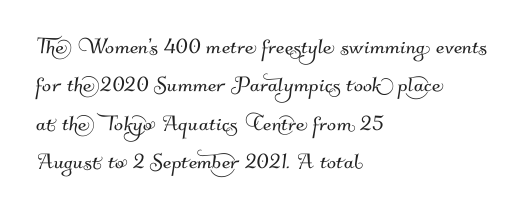
This sample keeps an unexceptional amount of space between lines. The lines in this sample share a left origin and differ only in where they stop. The letters sit at their default tracking, neither squeezed nor spread. Check the space under the baseline: it is left empty.
